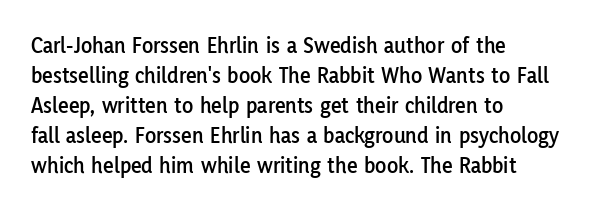
Q: Is the text italic (slanted)? A: No, it is upright.
Q: Is the text underlined? A: No.
Q: How is the paragraph aligned? A: Left-aligned.
Q: Is the spacing between letters normal or unusually wide? A: Normal.
Q: Is the spacing between lines tight, normal or loose? A: Normal.
